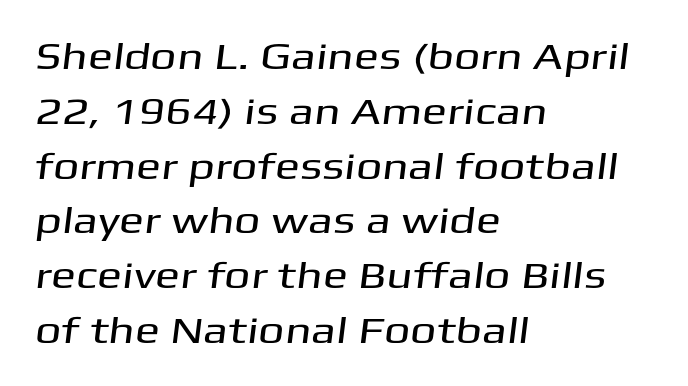
The image shows 37 px wide sans-serif type; set left-aligned, normal line spacing (1.48x), normal letter spacing, not underlined; medium stroke contrast and a medium x-height.
